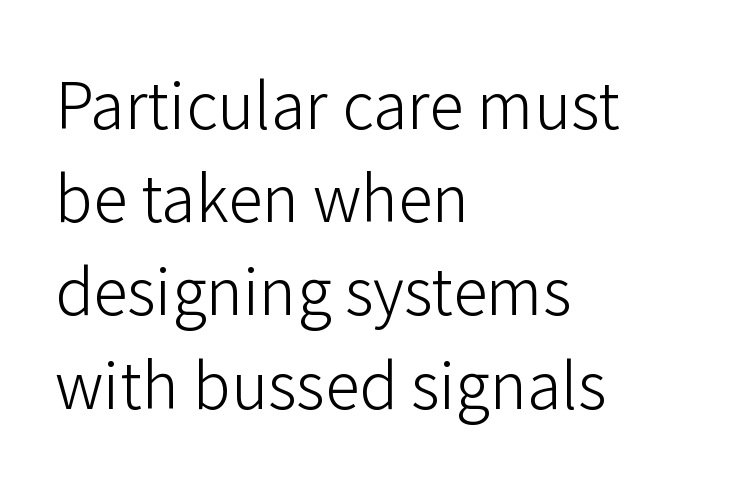
Q: Is the text bold? A: No.
Q: Is the text italic (slanted)? A: No, it is upright.
Q: Is the typeface a serif or a sans-serif typeface? A: Sans-serif.
Q: Is the text underlined? A: No.
Q: How is the paragraph aligned? A: Left-aligned.
Q: Is the spacing between letters normal or unusually wide? A: Normal.
Q: Is the spacing between lines tight, normal or loose? A: Normal.
Q: Width (condensed, normal, or wide)? A: Normal.
Q: Stroke contrast? A: Low.
Q: x-height? A: Medium.
Q: Monospaced? A: No.
